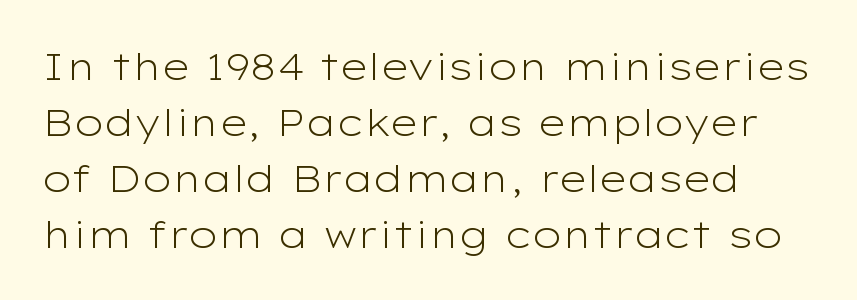
{"serif": "no", "italic": "no", "bold": "no", "weight": "light", "width": "wide", "stroke_contrast": "low", "x_height": "medium", "monospaced": "no", "underline": "no", "line_spacing": "normal", "line_spacing_ratio": 1.47, "letter_spacing": "normal", "letter_spacing_em": 0.0, "glyph_px": 38}
